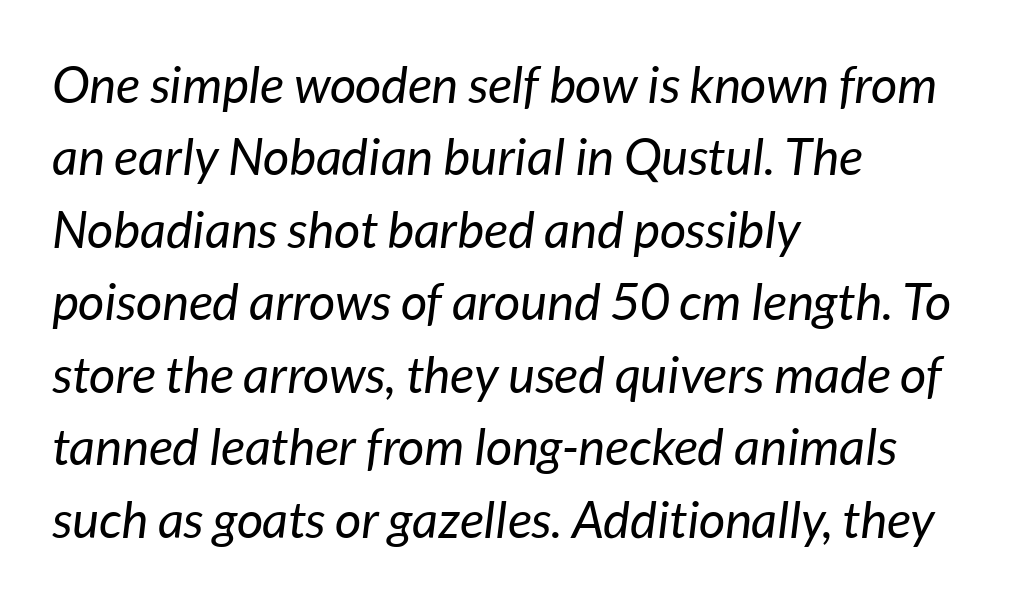
{"italic": "yes", "lean": "right", "slant_degrees": 7, "bold": "no", "weight": "regular", "width": "normal", "stroke_contrast": "low", "x_height": "medium", "monospaced": "no", "underline": "no", "align": "left", "line_spacing": "normal", "line_spacing_ratio": 1.42, "letter_spacing": "normal", "letter_spacing_em": 0.0, "glyph_px": 51}
